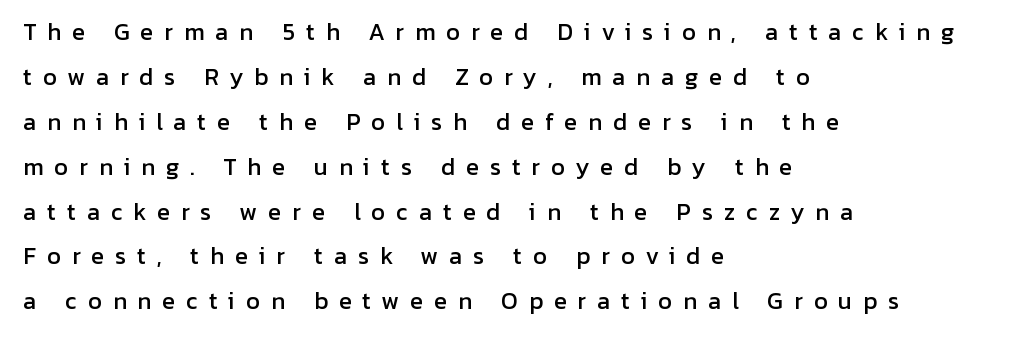
The image shows 22 px text type, upright; set left-aligned, loose line spacing (2.04x), unusually wide letter spacing (+0.49 em), not underlined.
